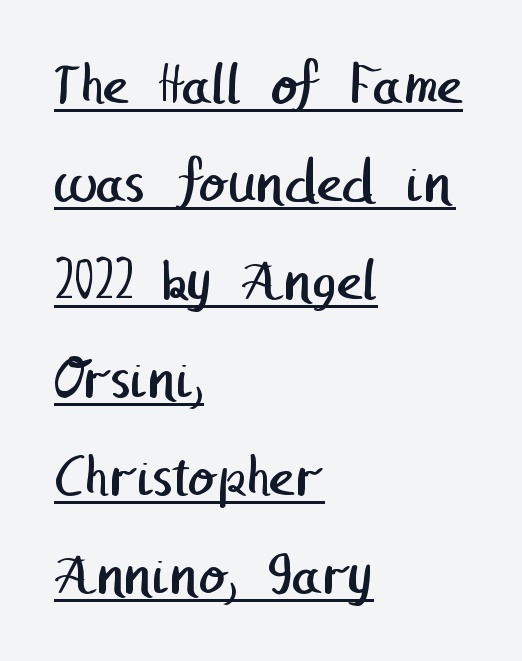
{"serif": "no", "bold": "no", "weight": "regular", "width": "normal", "stroke_contrast": "low", "x_height": "medium", "underline": "yes", "align": "left", "line_spacing": "normal", "line_spacing_ratio": 1.58, "letter_spacing": "normal", "letter_spacing_em": 0.0, "glyph_px": 62}
